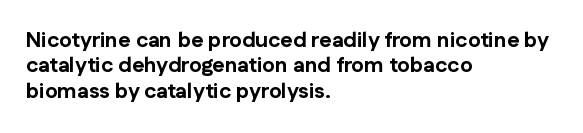
The gaps between neighbouring characters are ordinary and unremarkable. Heavy, bold letterforms. Posture: straight, roman, zero tilt. Caption: multi-line text, flush left, ragged right. Clear beneath every line of the passage.
